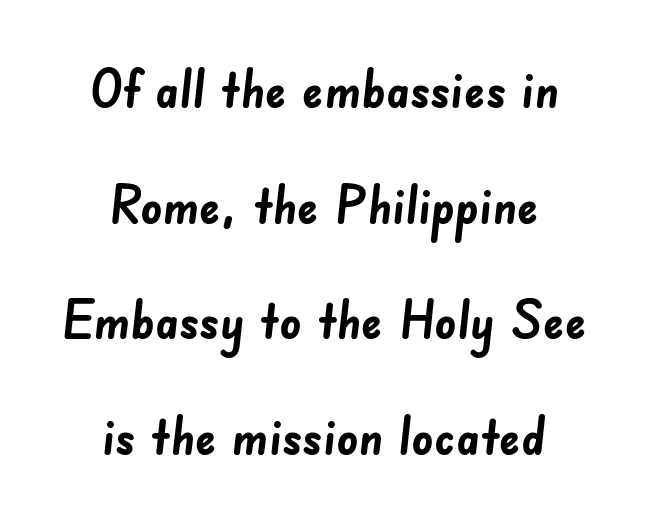
Q: Is the text bold? A: Yes.
Q: Is the typeface a serif or a sans-serif typeface? A: Sans-serif.
Q: Is the text underlined? A: No.
Q: How is the paragraph aligned? A: Centered.
Q: Is the spacing between letters normal or unusually wide? A: Normal.
Q: Is the spacing between lines tight, normal or loose? A: Loose.
Q: Width (condensed, normal, or wide)? A: Normal.
Q: Stroke contrast? A: Low.
Q: x-height? A: Small.
Q: Monospaced? A: No.
